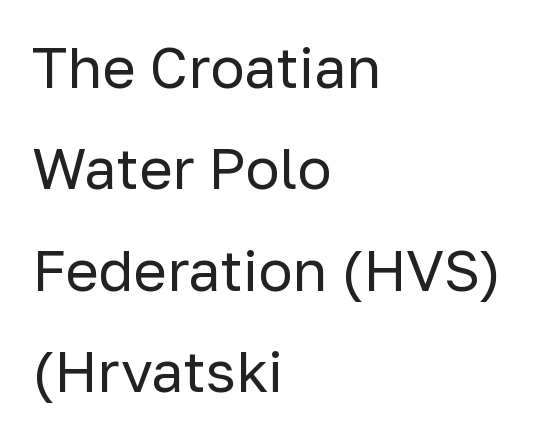
{"serif": "no", "italic": "no", "bold": "no", "weight": "regular", "width": "normal", "stroke_contrast": "low", "x_height": "medium", "monospaced": "no", "underline": "no", "align": "left", "line_spacing_ratio": 1.78, "letter_spacing": "normal", "letter_spacing_em": 0.0, "glyph_px": 57}
